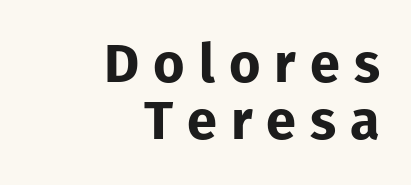
Q: Is the text bold? A: Yes.
Q: Is the text italic (slanted)? A: No, it is upright.
Q: Is the typeface a serif or a sans-serif typeface? A: Sans-serif.
Q: Is the text underlined? A: No.
Q: How is the paragraph aligned? A: Right-aligned.
Q: Is the spacing between letters normal or unusually wide? A: Unusually wide.
Q: Is the spacing between lines tight, normal or loose? A: Tight.
Q: Width (condensed, normal, or wide)? A: Normal.
Q: Stroke contrast? A: Low.
Q: x-height? A: Medium.
Q: Monospaced? A: No.
